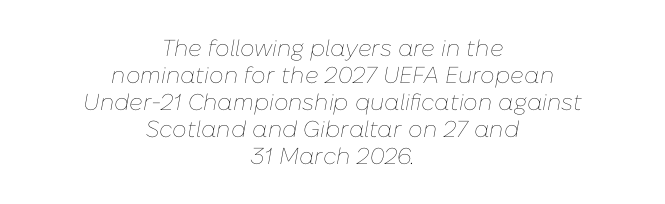
This is oblique type, the kind used for emphasis or titles. The space directly below the letters is spotless. The face looks like a standard text weight, possibly lighter. Every row of glyphs is offset so its center matches the block's center. Compared with typical body copy, the letter spacing here is the same.
